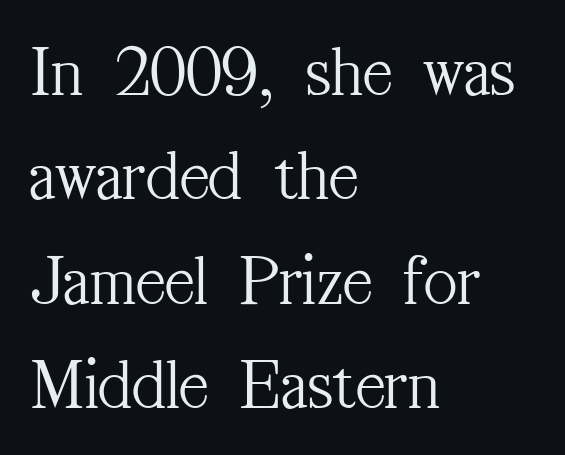
The paragraph shown leans on its left margin. These lines keep a tight, regular rhythm from letter to letter. No chunkiness to these letters — they're not bold. This sample has the flowing, uneven cadence of proportional lettering.
